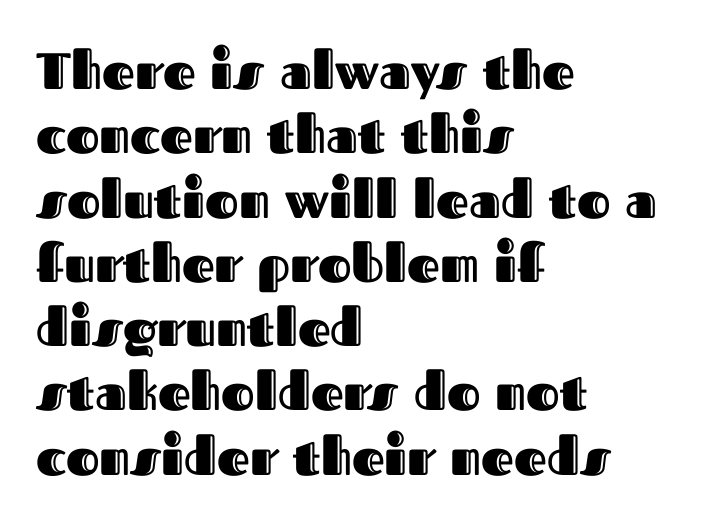
The image shows 51 px text type, upright; set left-aligned, normal line spacing (1.26x), normal letter spacing, not underlined; a medium x-height.
